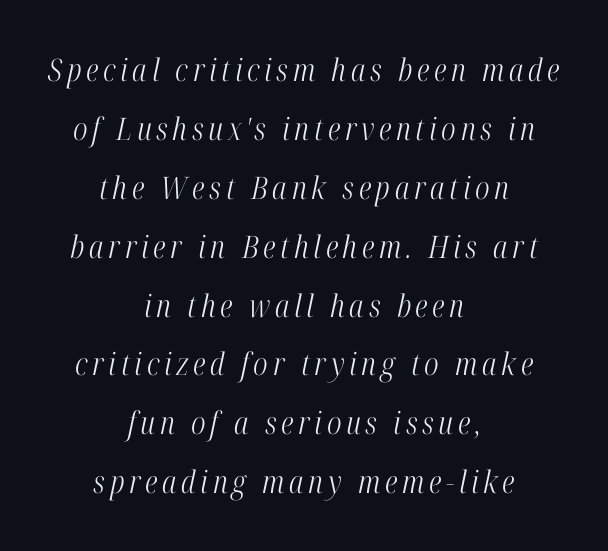
Q: Is the text bold? A: No.
Q: Is the text italic (slanted)? A: Yes, it leans right by about 12 degrees.
Q: Is the typeface a serif or a sans-serif typeface? A: Serif.
Q: Is the text underlined? A: No.
Q: How is the paragraph aligned? A: Centered.
Q: Is the spacing between lines tight, normal or loose? A: Loose.
Q: Width (condensed, normal, or wide)? A: Condensed.
Q: Stroke contrast? A: High.
Q: x-height? A: Medium.
Q: Monospaced? A: No.
